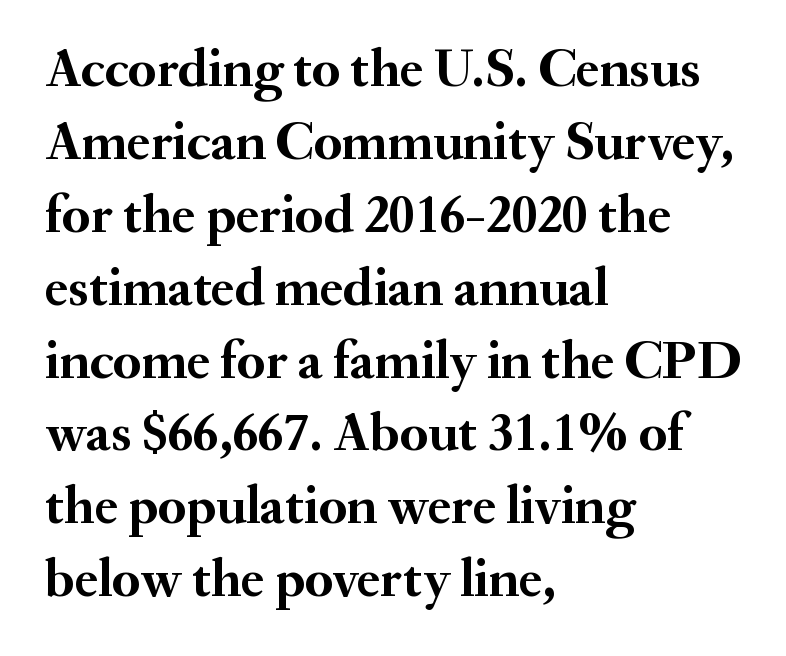
Q: Is the text bold? A: Yes.
Q: Is the text italic (slanted)? A: No, it is upright.
Q: Is the typeface a serif or a sans-serif typeface? A: Serif.
Q: Is the text underlined? A: No.
Q: How is the paragraph aligned? A: Left-aligned.
Q: Is the spacing between letters normal or unusually wide? A: Normal.
Q: Is the spacing between lines tight, normal or loose? A: Normal.
Q: Width (condensed, normal, or wide)? A: Normal.
Q: Stroke contrast? A: Medium.
Q: x-height? A: Small.
Q: Monospaced? A: No.
